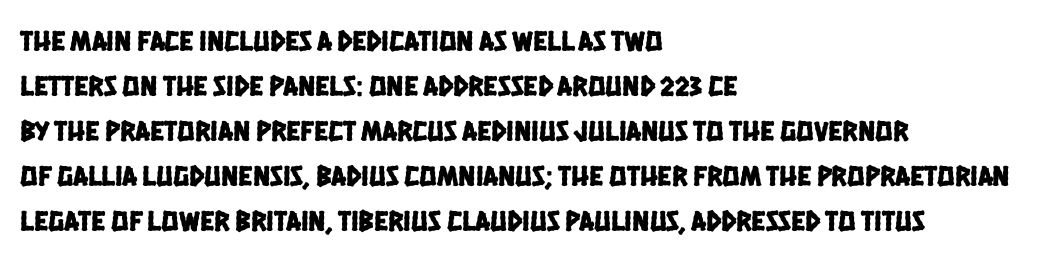
{"serif": "no", "width": "condensed", "stroke_contrast": "low", "x_height": "large", "monospaced": "no", "underline": "no", "align": "left", "line_spacing": "normal", "line_spacing_ratio": 1.55, "letter_spacing": "normal", "letter_spacing_em": 0.0, "glyph_px": 29}
